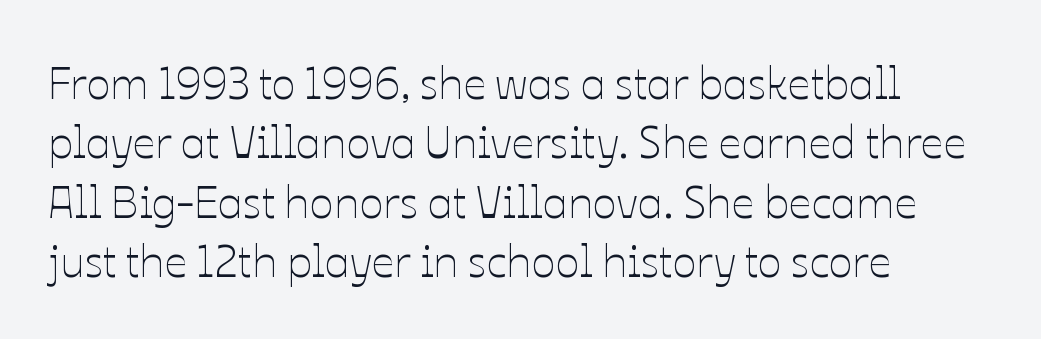
{"italic": "no", "bold": "no", "weight": "thin", "width": "normal", "stroke_contrast": "low", "x_height": "medium", "monospaced": "no", "underline": "no", "align": "left", "line_spacing": "normal", "line_spacing_ratio": 1.32, "letter_spacing": "normal", "letter_spacing_em": 0.0, "glyph_px": 45}
